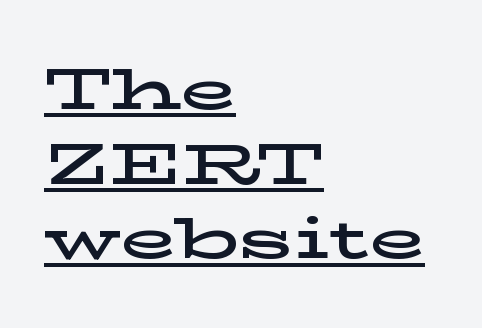
{"serif": "yes", "italic": "no", "width": "wide", "stroke_contrast": "low", "x_height": "medium", "monospaced": "no", "underline": "yes", "align": "left", "line_spacing": "normal", "line_spacing_ratio": 1.31, "letter_spacing": "normal", "letter_spacing_em": 0.0, "glyph_px": 57}
